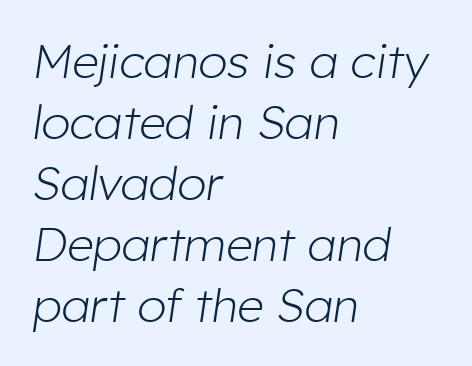
The image shows 47 px light type, italic (leaning right); set left-aligned, normal line spacing (1.3x), normal letter spacing, not underlined; low stroke contrast and a medium x-height.
